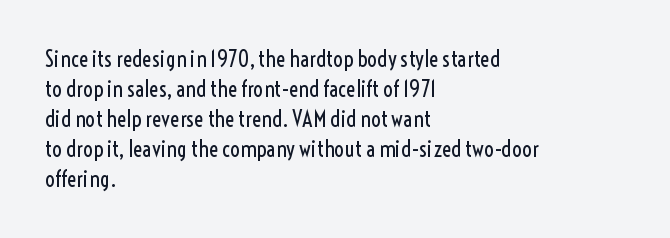
Q: Is the text bold? A: No.
Q: Is the text italic (slanted)? A: No, it is upright.
Q: Is the text underlined? A: No.
Q: How is the paragraph aligned? A: Left-aligned.
Q: Is the spacing between letters normal or unusually wide? A: Normal.
Q: Is the spacing between lines tight, normal or loose? A: Normal.
